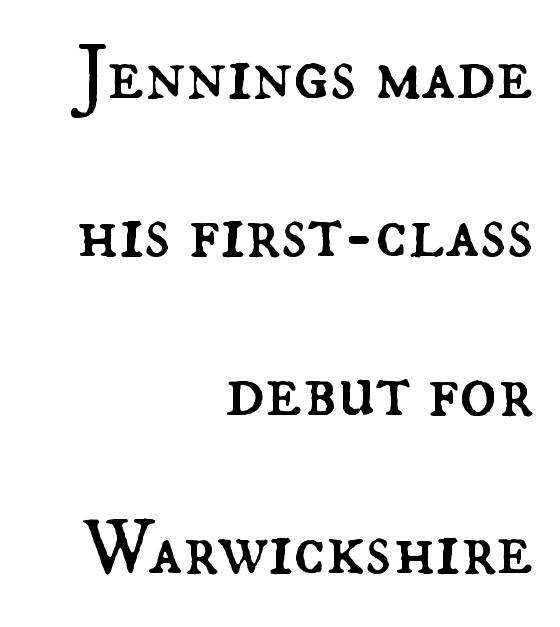
Reading down the block, your eye finds every line finishing at a fixed right position. The leading is generous, giving the passage an open texture. Posture: vertical. This is not heavy type; no bold has been used. Decoration check: the copy has no underline.
